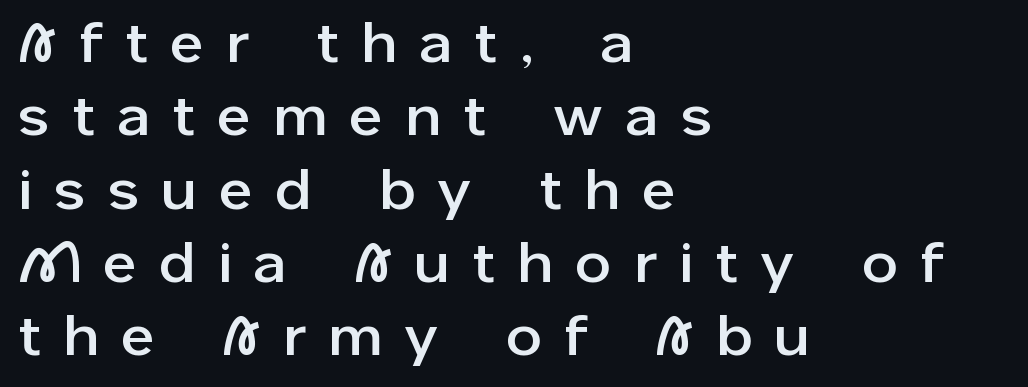
{"serif": "no", "italic": "no", "width": "normal", "stroke_contrast": "low", "x_height": "medium", "monospaced": "no", "underline": "no", "align": "left", "line_spacing": "normal", "line_spacing_ratio": 1.31, "letter_spacing": "wide", "letter_spacing_em": 0.43, "glyph_px": 56}
